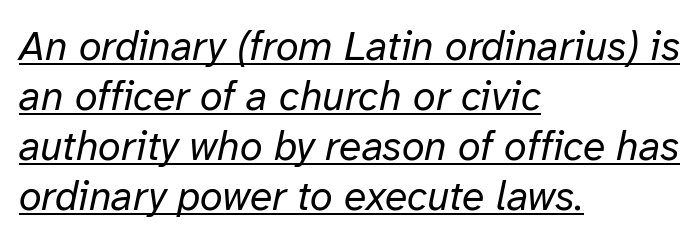
Q: Is the text bold? A: No.
Q: Is the text italic (slanted)? A: Yes, it leans right by about 12 degrees.
Q: Is the text underlined? A: Yes.
Q: How is the paragraph aligned? A: Left-aligned.
Q: Is the spacing between letters normal or unusually wide? A: Normal.
Q: Width (condensed, normal, or wide)? A: Normal.
Q: Stroke contrast? A: Low.
Q: x-height? A: Medium.
Q: Monospaced? A: No.
